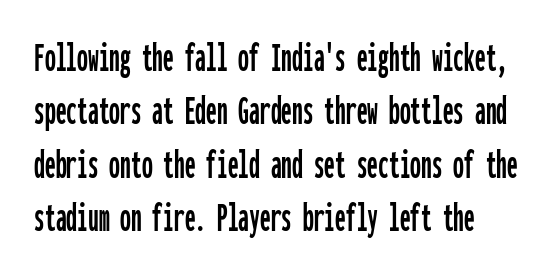
The image shows 43 px condensed sans-serif type, upright, monospaced; set left-aligned, line spacing 1.24x, normal letter spacing, not underlined; low stroke contrast and a medium x-height.
